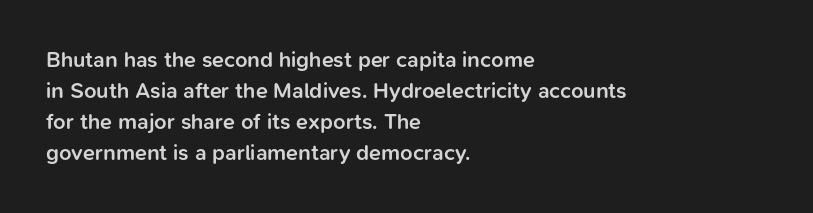
The image shows 22 px text type, upright; set left-aligned, normal line spacing (1.41x), normal letter spacing, not underlined.
